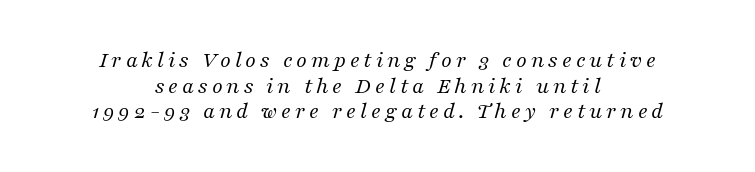
{"italic": "yes", "lean": "right", "slant_degrees": 16, "bold": "no", "underline": "no", "align": "center", "line_spacing": "tight", "line_spacing_ratio": 1.07, "glyph_px": 24}
